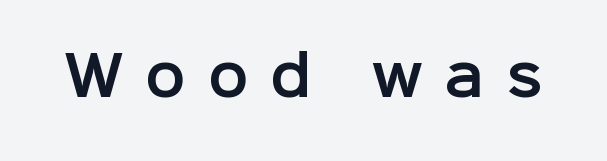
{"serif": "no", "italic": "no", "width": "normal", "stroke_contrast": "low", "x_height": "medium", "monospaced": "no", "underline": "no", "letter_spacing": "wide", "letter_spacing_em": 0.4, "glyph_px": 54}
